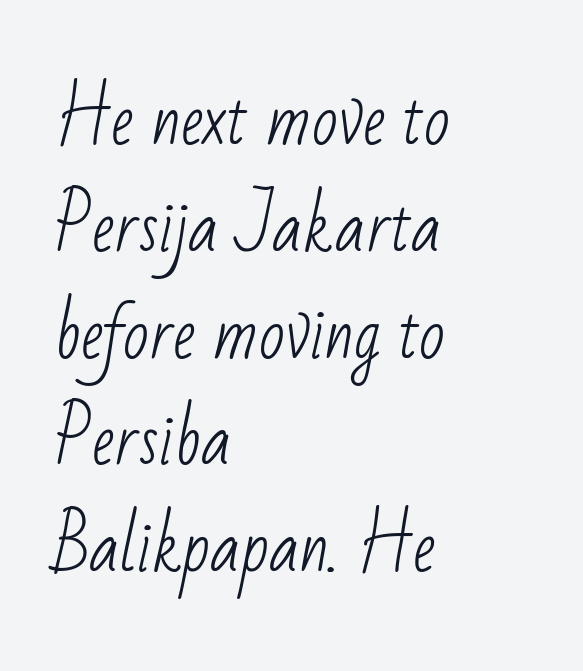
Q: Is the text bold? A: No.
Q: Is the typeface a serif or a sans-serif typeface? A: Sans-serif.
Q: Is the text underlined? A: No.
Q: How is the paragraph aligned? A: Left-aligned.
Q: Is the spacing between letters normal or unusually wide? A: Normal.
Q: Is the spacing between lines tight, normal or loose? A: Normal.
Q: Width (condensed, normal, or wide)? A: Condensed.
Q: Stroke contrast? A: Low.
Q: x-height? A: Small.
Q: Monospaced? A: No.
